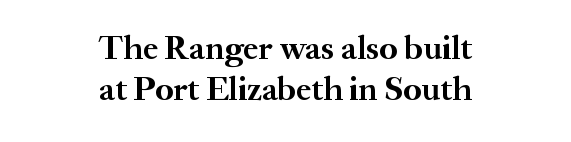
Q: Is the text bold? A: Yes.
Q: Is the text italic (slanted)? A: No, it is upright.
Q: Is the typeface a serif or a sans-serif typeface? A: Serif.
Q: Is the text underlined? A: No.
Q: How is the paragraph aligned? A: Centered.
Q: Is the spacing between letters normal or unusually wide? A: Normal.
Q: Width (condensed, normal, or wide)? A: Normal.
Q: Stroke contrast? A: Medium.
Q: x-height? A: Small.
Q: Monospaced? A: No.
